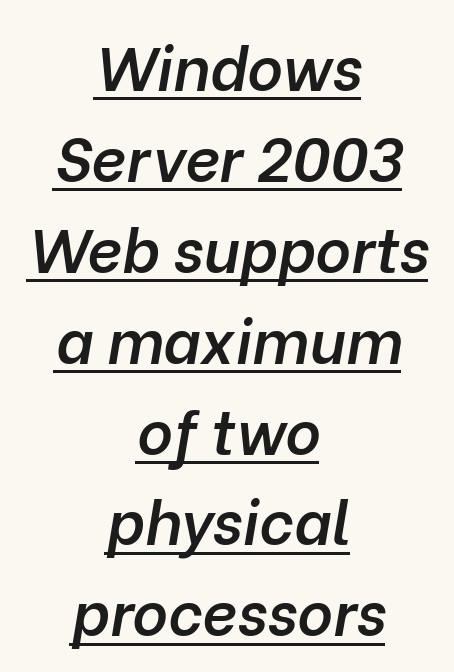
Proportional: the letters do not fall into vertical columns. Honestly, the underline is the first thing you notice here. The leading is moderate, giving the passage an even texture. In CSS terms this would be text-align: center. The rendering uses a semibold face; strokes are thickened but not to full bold.
